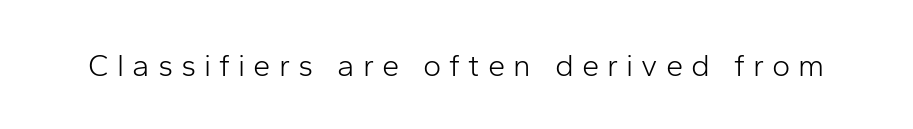
The image shows 31 px light sans-serif type, upright; set unusually wide letter spacing (+0.26 em), not underlined; low stroke contrast and a medium x-height.
